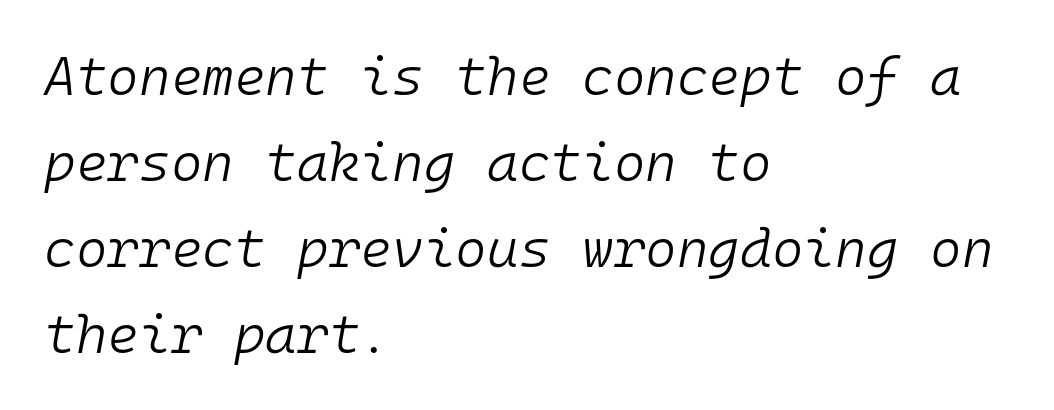
Q: Is the text bold? A: No.
Q: Is the text italic (slanted)? A: Yes, it leans right by about 10 degrees.
Q: Is the text underlined? A: No.
Q: How is the paragraph aligned? A: Left-aligned.
Q: Is the spacing between letters normal or unusually wide? A: Normal.
Q: Is the spacing between lines tight, normal or loose? A: Normal.
Q: Width (condensed, normal, or wide)? A: Normal.
Q: Stroke contrast? A: Low.
Q: x-height? A: Medium.
Q: Monospaced? A: Yes.
